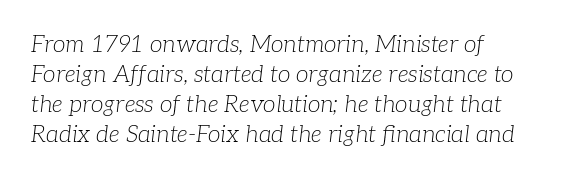
The image shows 23 px text type, italic (leaning right); set left-aligned, normal line spacing (1.31x), normal letter spacing, not underlined.
